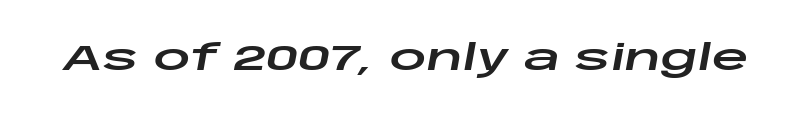
{"italic": "yes", "lean": "right", "slant_degrees": 10, "width": "wide", "stroke_contrast": "low", "x_height": "large", "monospaced": "no", "underline": "no", "letter_spacing": "normal", "letter_spacing_em": 0.0, "glyph_px": 36}
